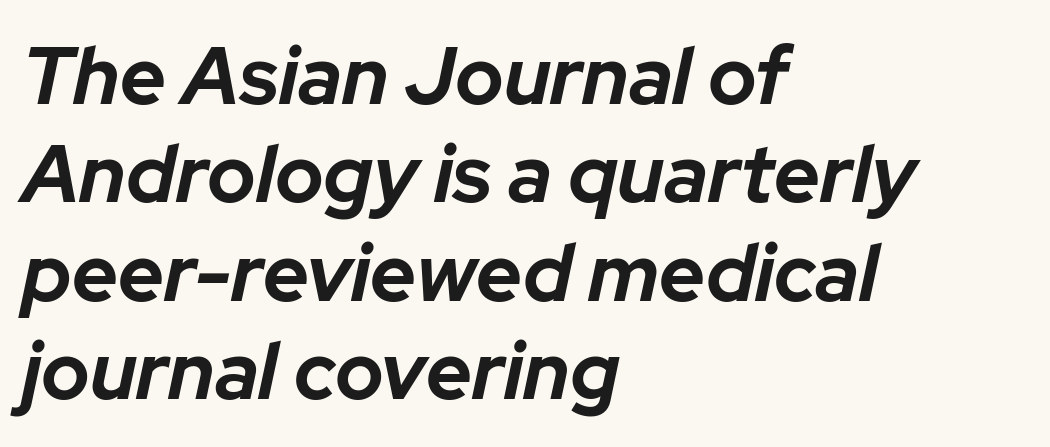
{"italic": "yes", "lean": "right", "slant_degrees": 12, "bold": "yes", "weight": "bold", "width": "normal", "stroke_contrast": "low", "x_height": "medium", "monospaced": "no", "underline": "no", "align": "left", "line_spacing_ratio": 1.23, "letter_spacing": "normal", "letter_spacing_em": 0.0, "glyph_px": 80}
